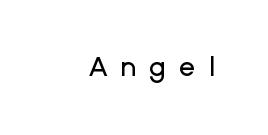
Short note: letters widely spaced. Bare-footed words on every line. Characters remain perfectly vertical along every line.
